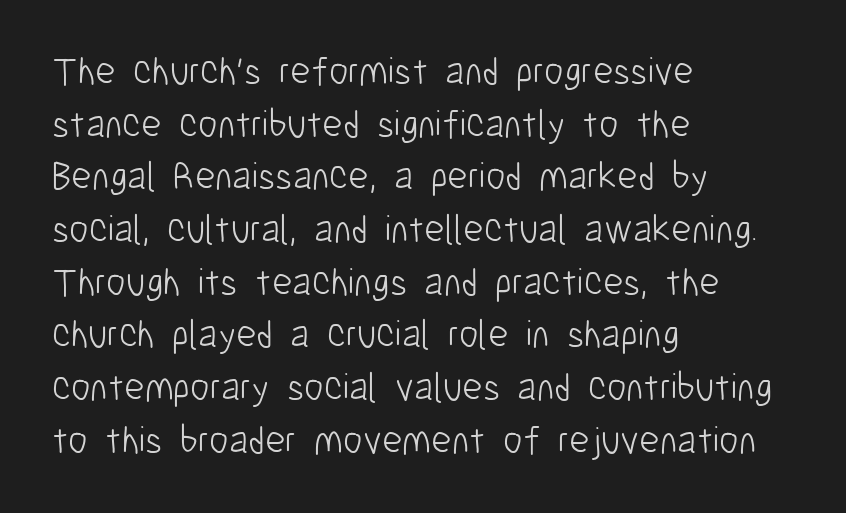
Q: Is the text bold? A: No.
Q: Is the text italic (slanted)? A: No, it is upright.
Q: Is the typeface a serif or a sans-serif typeface? A: Sans-serif.
Q: Is the text underlined? A: No.
Q: How is the paragraph aligned? A: Left-aligned.
Q: Is the spacing between letters normal or unusually wide? A: Normal.
Q: Is the spacing between lines tight, normal or loose? A: Normal.
Q: Width (condensed, normal, or wide)? A: Condensed.
Q: Stroke contrast? A: Low.
Q: x-height? A: Medium.
Q: Monospaced? A: No.
